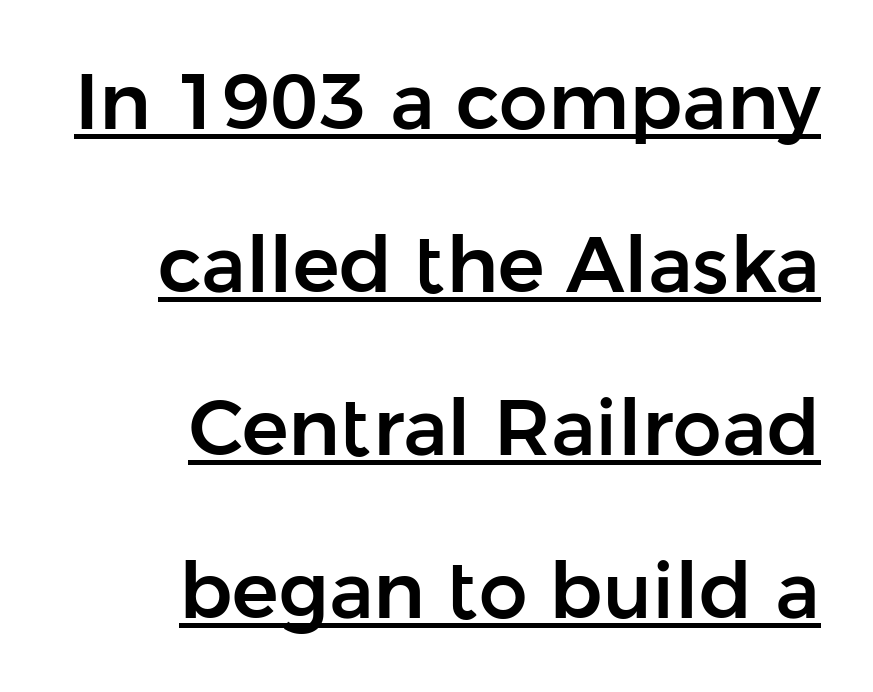
{"serif": "no", "italic": "no", "width": "normal", "stroke_contrast": "low", "x_height": "medium", "monospaced": "no", "underline": "yes", "align": "right", "line_spacing": "loose", "line_spacing_ratio": 2.09, "letter_spacing": "normal", "letter_spacing_em": 0.0, "glyph_px": 78}
